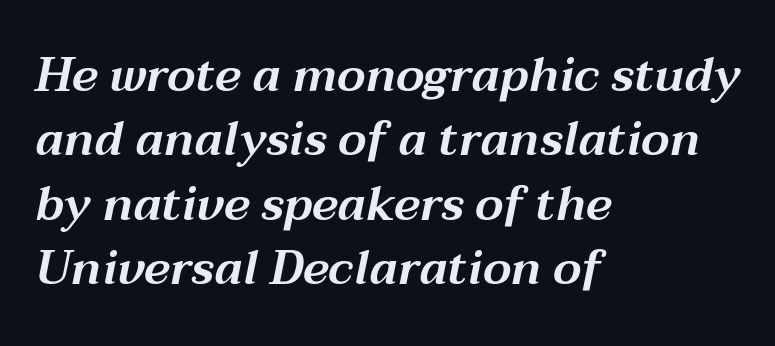
The passage is arranged the way most books set body copy — flush left. Rows of type keep a routine distance in the vertical direction. The whole block is typeset with a tilt. Proportional: the letters do not fall into vertical columns. Words float on clear page, feet unadorned.
